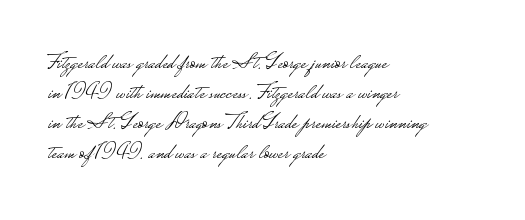
Q: Is the text bold? A: No.
Q: Is the text italic (slanted)? A: Yes.
Q: Is the text underlined? A: No.
Q: How is the paragraph aligned? A: Left-aligned.
Q: Is the spacing between letters normal or unusually wide? A: Normal.
Q: Is the spacing between lines tight, normal or loose? A: Normal.
